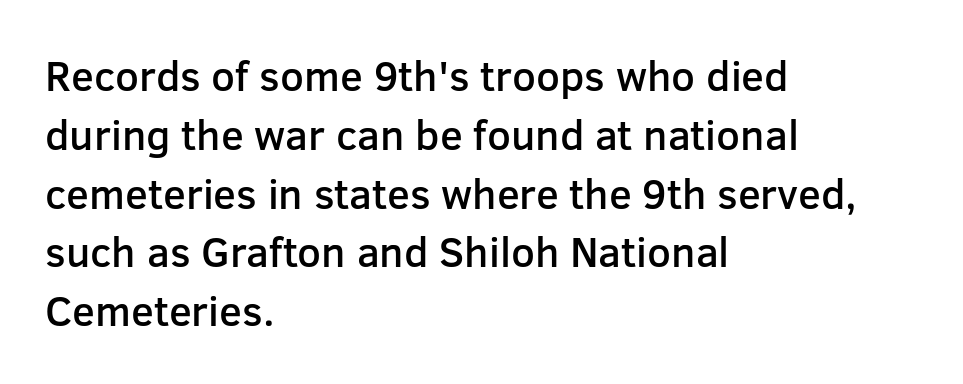
{"serif": "no", "italic": "no", "bold": "semi", "weight": "semibold", "width": "normal", "stroke_contrast": "low", "x_height": "medium", "monospaced": "no", "underline": "no", "align": "left", "line_spacing": "normal", "line_spacing_ratio": 1.4, "letter_spacing": "normal", "letter_spacing_em": 0.0, "glyph_px": 42}
